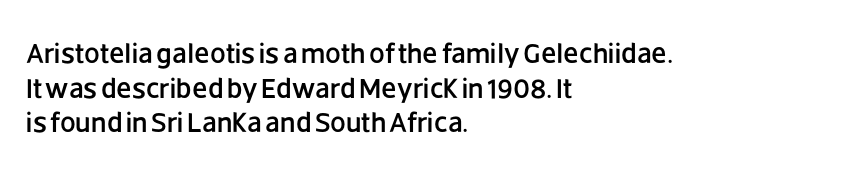
The string is rendered with underlining switched off. Posture: straight, roman, zero tilt. Left-aligned paragraph, ragged on the right. Looks like regular typesetting: each glyph gets only the width it needs.
